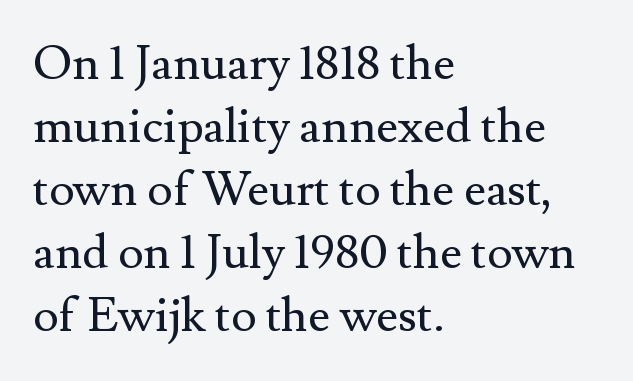
The image shows 48 px regular-weight serif type, upright; set left-aligned, normal line spacing (1.31x), normal letter spacing, not underlined; medium stroke contrast and a small x-height.
